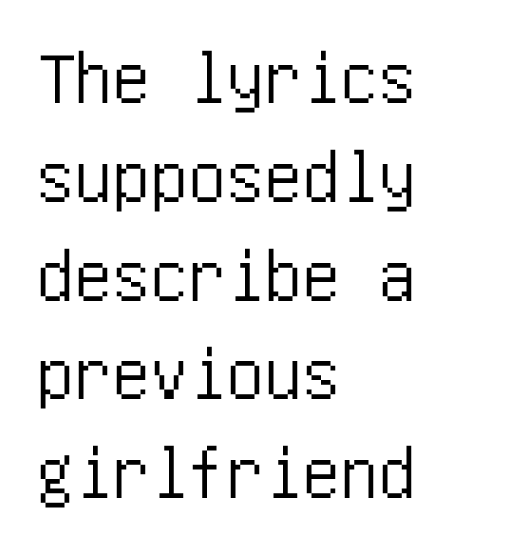
Q: Is the text italic (slanted)? A: No, it is upright.
Q: Is the typeface a serif or a sans-serif typeface? A: Sans-serif.
Q: Is the text underlined? A: No.
Q: How is the paragraph aligned? A: Left-aligned.
Q: Is the spacing between letters normal or unusually wide? A: Normal.
Q: Is the spacing between lines tight, normal or loose? A: Normal.
Q: Width (condensed, normal, or wide)? A: Condensed.
Q: Stroke contrast? A: Low.
Q: x-height? A: Large.
